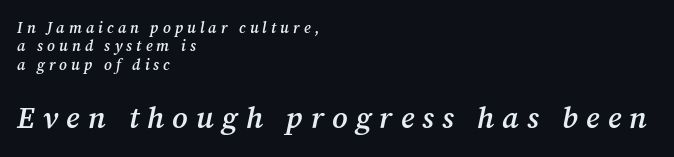
The image shows 30 px semibold serif type, italic (leaning right); set left-aligned, line spacing 1.23x, unusually wide letter spacing (+0.27 em), not underlined; the second (bottom) block is 2.0x larger; medium stroke contrast and a medium x-height.
